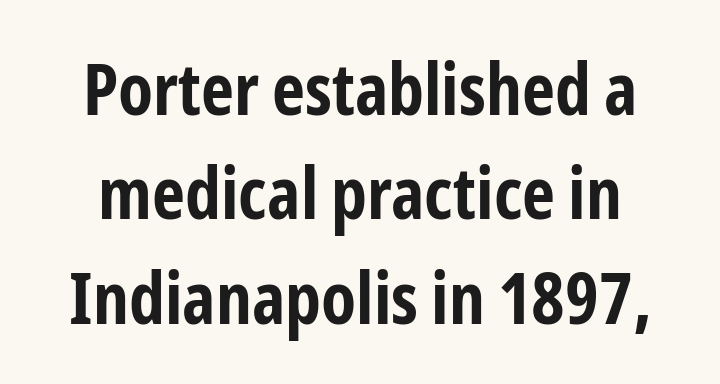
{"serif": "no", "italic": "no", "bold": "yes", "weight": "bold", "width": "condensed", "stroke_contrast": "low", "x_height": "medium", "monospaced": "no", "underline": "no", "line_spacing": "normal", "line_spacing_ratio": 1.45, "letter_spacing": "normal", "letter_spacing_em": 0.0, "glyph_px": 72}
